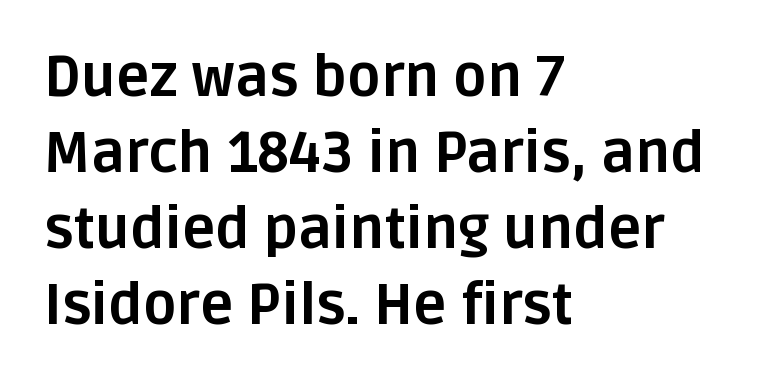
Nothing unusual about the tracking: characters are spaced as the font intends. You'd pick this weight for a headline — it's a proper bold. The rendering uses natural spacing where letterforms have individual widths. Font category for this specimen: sans-serif. The string is rendered with underlining switched off. The typography opts for an upright posture over an oblique one.
